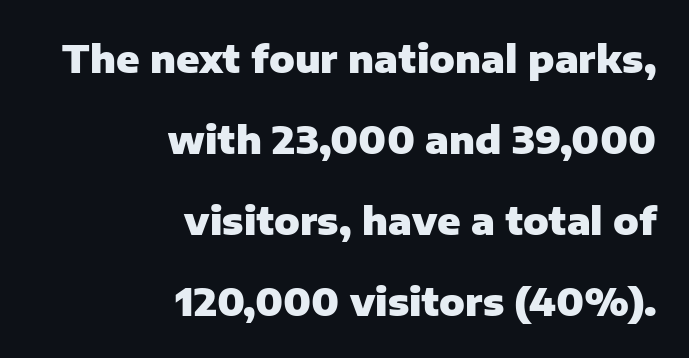
Vertical spacing — loose. The letters stand straight up with perfectly vertical stems. Compared with typical body copy, the letter spacing here is the same. Each letter keeps its own natural width here, so spacing adapts to shape.
